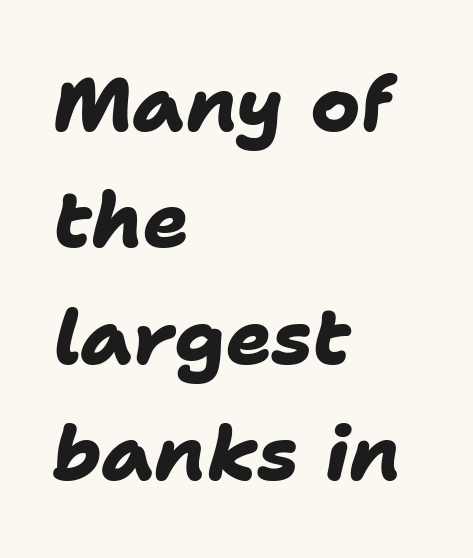
The image shows 76 px heavy sans-serif type; set left-aligned, normal line spacing (1.53x), normal letter spacing, not underlined; low stroke contrast and a medium x-height.
